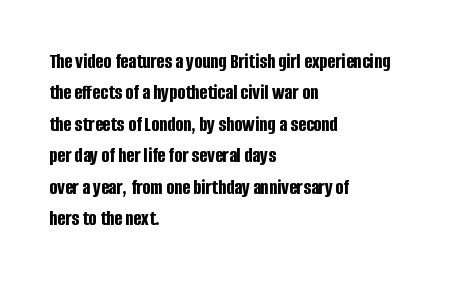
Set as a true bold cut, around the 700 mark. You can tell it's not italic because the verticals are truly vertical. Horizontally, the lines are justified to the leading edge only. Evenly set lines give the paragraph a standard silhouette. Just letters on the line, the space beneath them empty. Compared with typical body copy, the letter spacing here is the same.
